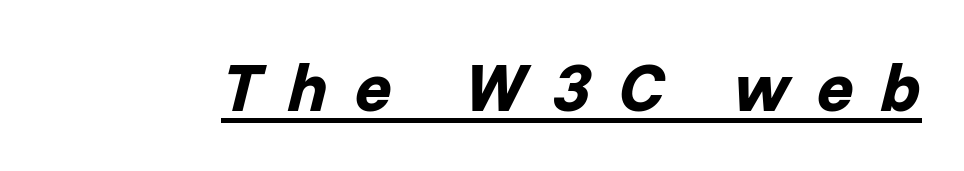
The specimen reads as italic at a glance. Character widths vary here, with narrow letters taking less room than wide ones. Students, observe the line beneath the letters — that is underlining. How heavy is the stroke? Heavy — this is a bold. This sample uses expanded letter spacing, leaving extra air between glyphs.
